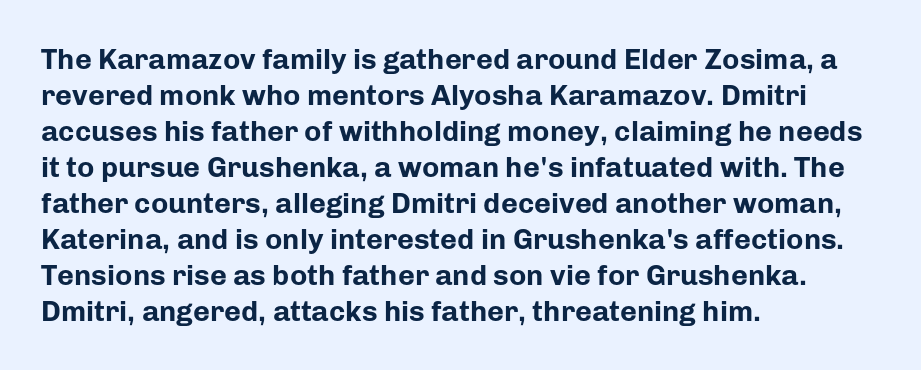
{"serif": "no", "italic": "no", "bold": "yes", "weight": "bold", "width": "normal", "stroke_contrast": "low", "x_height": "medium", "monospaced": "no", "underline": "no", "align": "left", "line_spacing_ratio": 1.24, "letter_spacing": "normal", "letter_spacing_em": 0.0, "glyph_px": 29}
